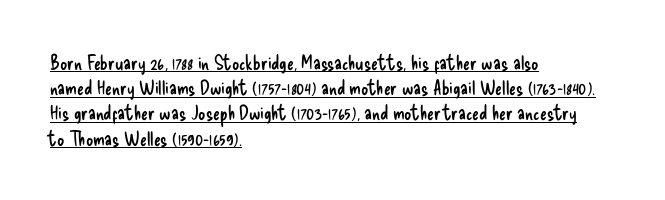
Glance below the letters and you will spot a drawn line. The letters stand upright; this is a roman face. The tracking reads as untouched default to a designer's eye. Is the stroke heavy? The answer is a plain regular-or-lighter.
